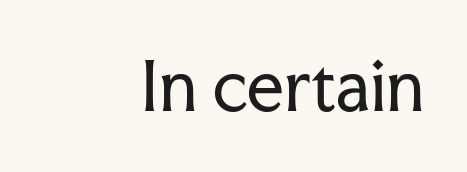
{"serif": "yes", "italic": "no", "bold": "no", "weight": "regular", "width": "normal", "stroke_contrast": "low", "x_height": "medium", "monospaced": "no", "underline": "no", "align": "right", "letter_spacing": "normal", "letter_spacing_em": 0.0, "glyph_px": 65}
